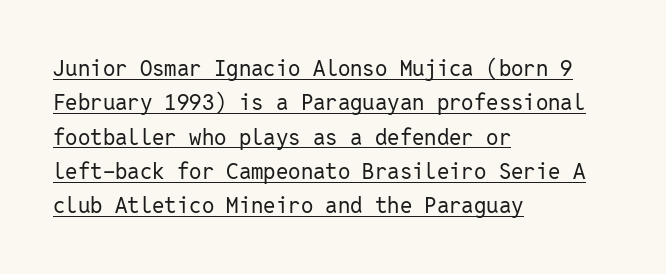
Q: Is the text bold? A: No.
Q: Is the text italic (slanted)? A: No, it is upright.
Q: Is the text underlined? A: Yes.
Q: How is the paragraph aligned? A: Left-aligned.
Q: Is the spacing between letters normal or unusually wide? A: Normal.
Q: Is the spacing between lines tight, normal or loose? A: Normal.
